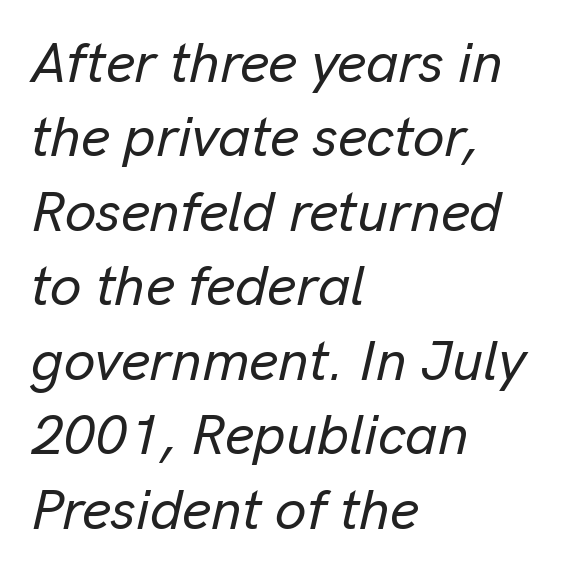
Do the characters align in a grid? No, the font is proportional. Typeset ragged right — the left edge is the straight one. Students, note that the glyphs here touch the page at normal intervals. Honestly, the row spacing looks completely unremarkable. The foot of each line stays bare and open. The specimen reads as italic at a glance.
